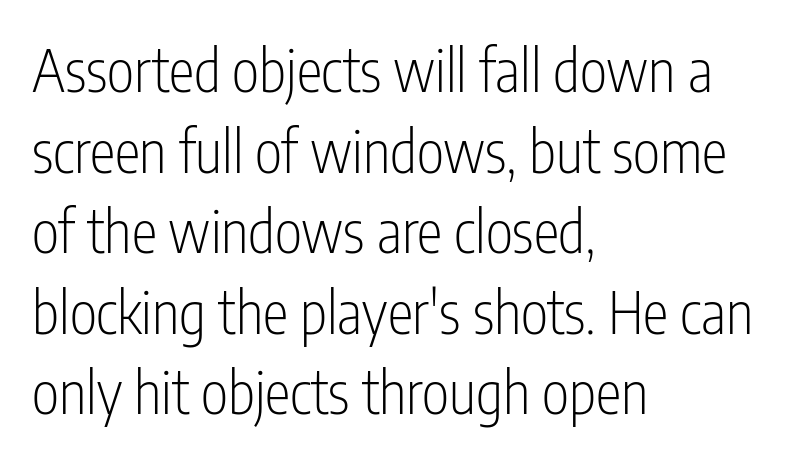
Visually the block forms a straight wall on the left and a jagged coastline on the right. Rendered with straight, roman letterforms. You can tell from the bare stems that sans-serif type was used. Proportional: the letters do not fall into vertical columns. The block of text has a typical density, with ordinary space between rows.
